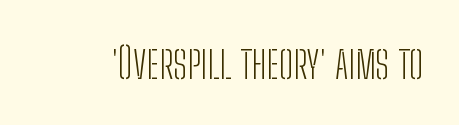
The image shows 43 px light, condensed sans-serif type, upright; set normal letter spacing, not underlined; low stroke contrast and a medium x-height.
